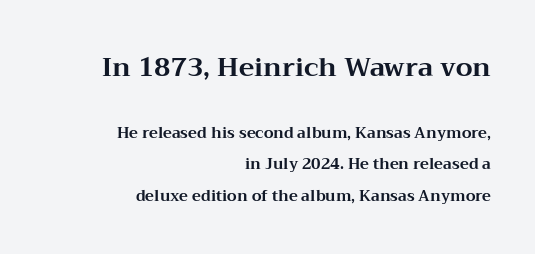
Baseline-to-baseline distance is far greater than the letter height. The composition opens big and finishes small. The axis of the letterforms is exactly vertical. This rendering leaves character spacing at its baseline value. Teacher's note: observe the even right margin — that is flush-right alignment. The glyphs are unaccompanied by any horizontal stroke below them.
